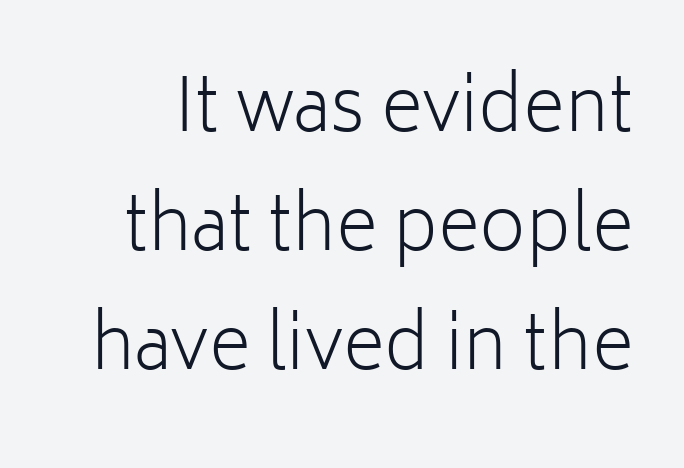
Q: Is the text bold? A: No.
Q: Is the text italic (slanted)? A: No, it is upright.
Q: Is the typeface a serif or a sans-serif typeface? A: Sans-serif.
Q: Is the text underlined? A: No.
Q: Is the spacing between letters normal or unusually wide? A: Normal.
Q: Is the spacing between lines tight, normal or loose? A: Normal.
Q: Width (condensed, normal, or wide)? A: Normal.
Q: Stroke contrast? A: Low.
Q: x-height? A: Medium.
Q: Monospaced? A: No.
